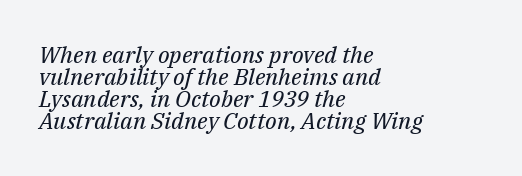
Q: Is the text bold? A: No.
Q: Is the text italic (slanted)? A: Yes, it leans right by about 14 degrees.
Q: Is the text underlined? A: No.
Q: How is the paragraph aligned? A: Left-aligned.
Q: Is the spacing between letters normal or unusually wide? A: Normal.
Q: Is the spacing between lines tight, normal or loose? A: Tight.
